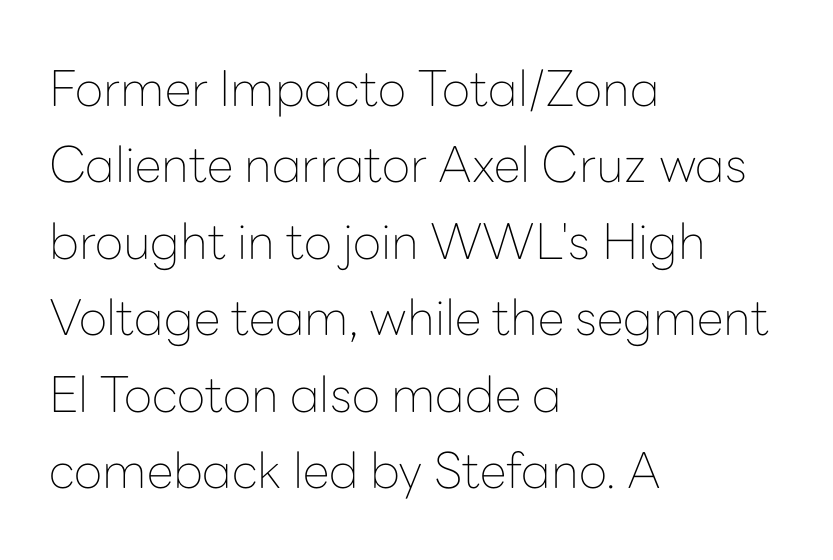
Q: Is the text bold? A: No.
Q: Is the text italic (slanted)? A: No, it is upright.
Q: Is the typeface a serif or a sans-serif typeface? A: Sans-serif.
Q: Is the text underlined? A: No.
Q: How is the paragraph aligned? A: Left-aligned.
Q: Is the spacing between letters normal or unusually wide? A: Normal.
Q: Is the spacing between lines tight, normal or loose? A: Normal.
Q: Width (condensed, normal, or wide)? A: Normal.
Q: Stroke contrast? A: Low.
Q: x-height? A: Medium.
Q: Monospaced? A: No.
